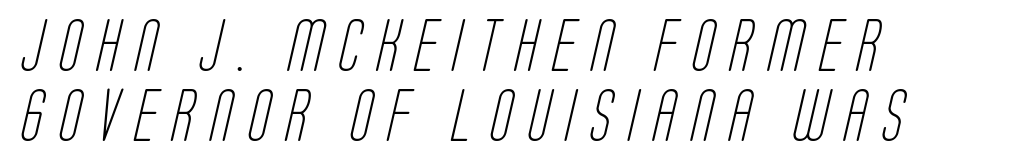
Q: Is the text bold? A: No.
Q: Is the typeface a serif or a sans-serif typeface? A: Sans-serif.
Q: Is the text underlined? A: No.
Q: How is the paragraph aligned? A: Left-aligned.
Q: Is the spacing between letters normal or unusually wide? A: Unusually wide.
Q: Is the spacing between lines tight, normal or loose? A: Normal.
Q: Width (condensed, normal, or wide)? A: Condensed.
Q: Stroke contrast? A: Low.
Q: x-height? A: Large.
Q: Monospaced? A: No.
